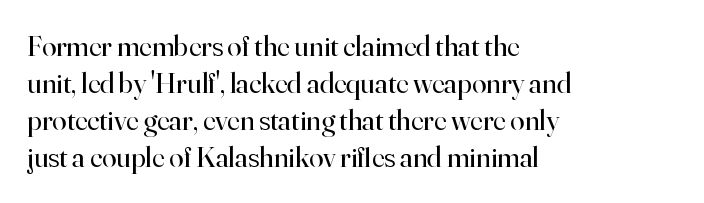
{"serif": "yes", "italic": "no", "bold": "no", "weight": "regular", "width": "normal", "stroke_contrast": "high", "x_height": "small", "monospaced": "no", "underline": "no", "align": "left", "line_spacing": "normal", "line_spacing_ratio": 1.28, "letter_spacing": "normal", "letter_spacing_em": 0.0, "glyph_px": 29}
